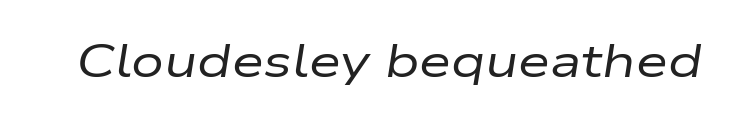
{"italic": "yes", "lean": "right", "slant_degrees": 9, "bold": "no", "weight": "regular", "width": "wide", "stroke_contrast": "low", "x_height": "medium", "monospaced": "no", "underline": "no", "letter_spacing": "normal", "letter_spacing_em": 0.0, "glyph_px": 46}
